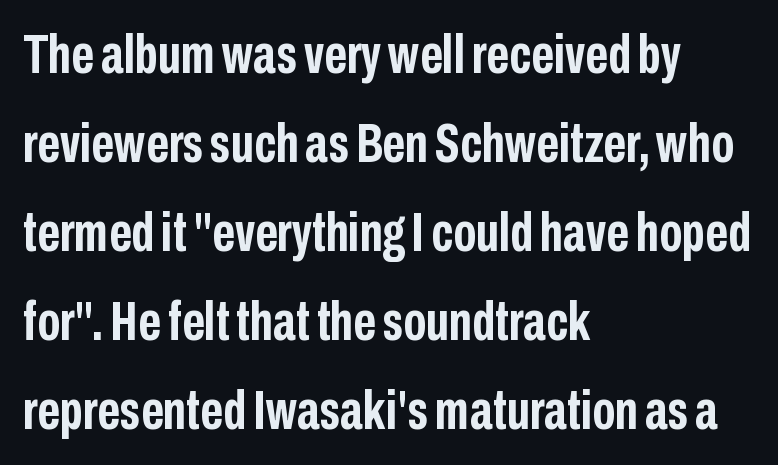
The image shows 56 px semibold, condensed sans-serif type, upright; set left-aligned, normal line spacing (1.59x), normal letter spacing, not underlined; low stroke contrast and a medium x-height.
